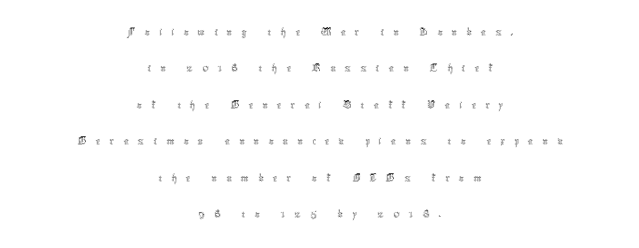
Q: Is the text bold? A: No.
Q: Is the text italic (slanted)? A: No, it is upright.
Q: Is the text underlined? A: No.
Q: How is the paragraph aligned? A: Centered.
Q: Is the spacing between letters normal or unusually wide? A: Unusually wide.
Q: Is the spacing between lines tight, normal or loose? A: Normal.
